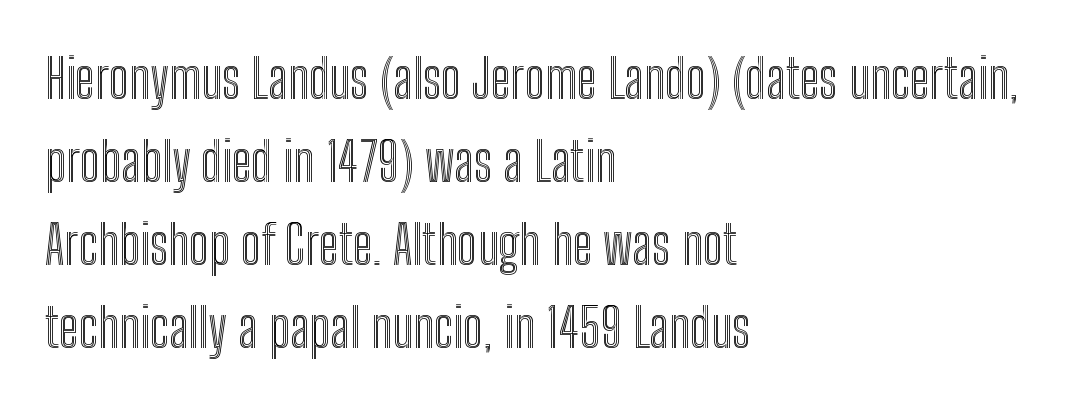
Style check: upright. Line beginnings align vertically; line endings do not. Here the designer chose a conventional face with non-uniform glyph widths. If you measured baseline to baseline, you'd find a middling distance. Characters follow at the spacing the type designer built in. Each row of text sits above clean, open space.
